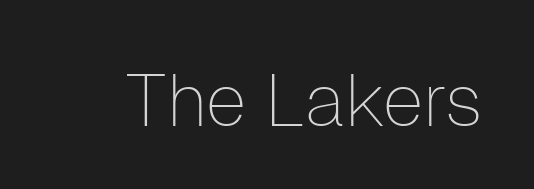
{"serif": "no", "italic": "no", "bold": "no", "weight": "thin", "width": "normal", "stroke_contrast": "low", "x_height": "medium", "monospaced": "no", "underline": "no", "letter_spacing": "normal", "letter_spacing_em": 0.0, "glyph_px": 73}
